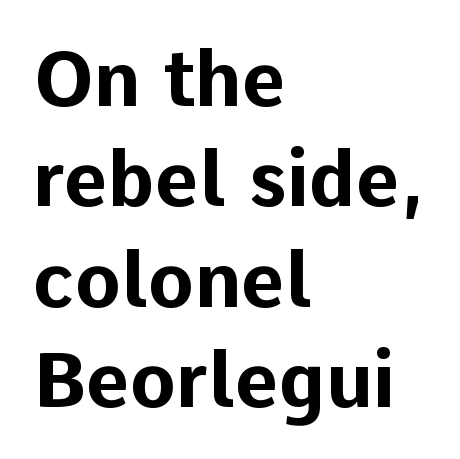
{"serif": "no", "italic": "no", "bold": "yes", "weight": "bold", "width": "normal", "stroke_contrast": "low", "x_height": "medium", "monospaced": "no", "underline": "no", "align": "left", "line_spacing": "normal", "line_spacing_ratio": 1.32, "letter_spacing": "normal", "letter_spacing_em": 0.0, "glyph_px": 76}
